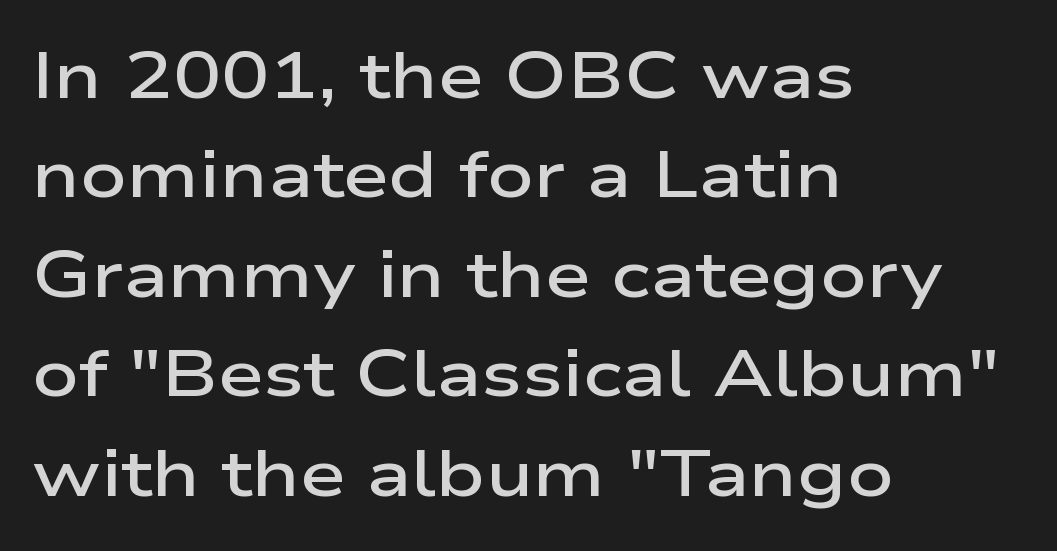
When letters stand straight like this, we call the style roman or upright. Looks like regular typesetting: each glyph gets only the width it needs. Is the letter spacing exaggerated? No — it looks like the ordinary default. What's the leading like? Ordinary, nothing unusual. Where is the straight margin? On the left.
